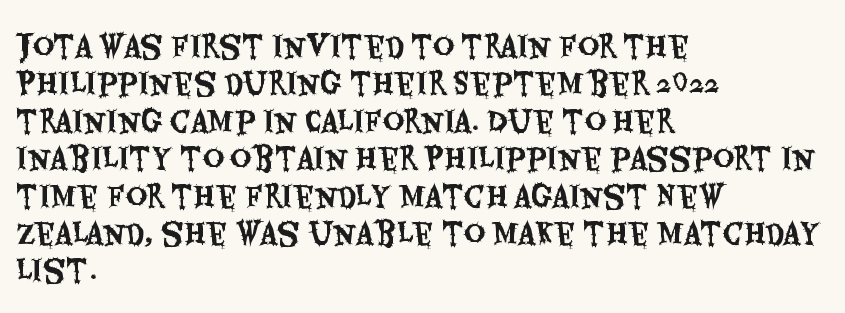
{"serif": "no", "italic": "no", "width": "condensed", "stroke_contrast": "medium", "x_height": "large", "monospaced": "no", "underline": "no", "align": "left", "line_spacing": "normal", "line_spacing_ratio": 1.29, "letter_spacing": "normal", "letter_spacing_em": 0.0, "glyph_px": 29}
